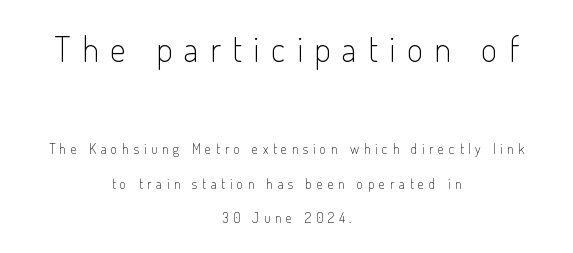
Q: Is the text bold? A: No.
Q: Is the text italic (slanted)? A: No, it is upright.
Q: Is the typeface a serif or a sans-serif typeface? A: Sans-serif.
Q: Is the text underlined? A: No.
Q: How is the paragraph aligned? A: Centered.
Q: Is the spacing between letters normal or unusually wide? A: Unusually wide.
Q: Is the spacing between lines tight, normal or loose? A: Loose.
Q: Which block of text is set in a larger size, the first (top) or the second (bottom)? A: The first (top) one.
Q: Width (condensed, normal, or wide)? A: Condensed.
Q: Stroke contrast? A: Low.
Q: x-height? A: Small.
Q: Monospaced? A: No.
